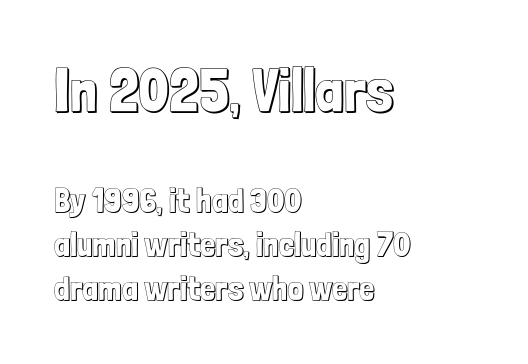
Q: Is the text italic (slanted)? A: No, it is upright.
Q: Is the text underlined? A: No.
Q: How is the paragraph aligned? A: Left-aligned.
Q: Is the spacing between letters normal or unusually wide? A: Normal.
Q: Is the spacing between lines tight, normal or loose? A: Normal.
Q: Which block of text is set in a larger size, the first (top) or the second (bottom)? A: The first (top) one.
Q: Width (condensed, normal, or wide)? A: Condensed.
Q: x-height? A: Medium.
Q: Monospaced? A: No.
